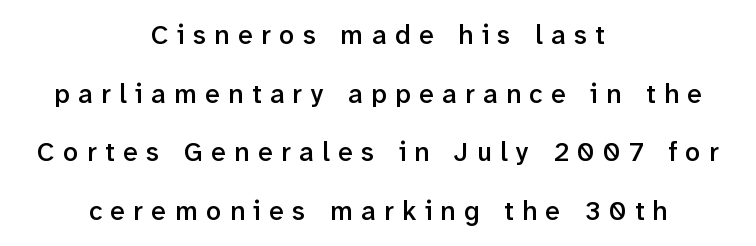
{"italic": "no", "bold": "semi", "underline": "no", "align": "center", "line_spacing": "loose", "line_spacing_ratio": 2.17, "letter_spacing": "wide", "letter_spacing_em": 0.31, "glyph_px": 27}
